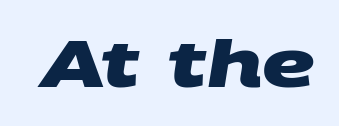
The face used here is proportionally spaced, like ordinary book or web type. Just letters on the line, the space beneath them empty. Each letter's strokes conclude bluntly, with no projecting serifs. Weight: bold. You could call the tracking neutral — neither tight nor loose.
